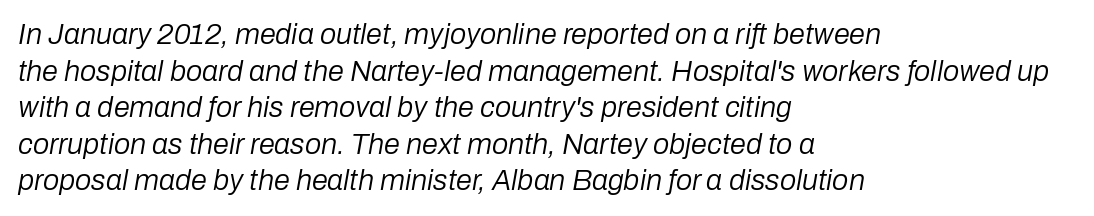
Lines of text with bare space underneath. The line-height multiplier appears to be the usual default. Standard letterfit; no display-style spreading of the glyphs. The characters are drawn with everyday or finer stroke widths. The passage shown leans; its letterforms are oblique. Varying glyph widths throughout — classic text-font behaviour.
